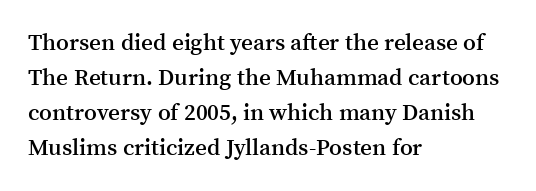
The image shows 23 px text type, upright; set left-aligned, normal line spacing (1.52x), normal letter spacing, not underlined.
